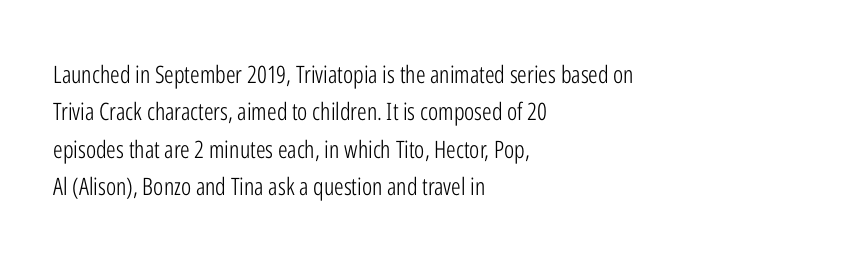
Q: Is the text bold? A: No.
Q: Is the text italic (slanted)? A: No, it is upright.
Q: Is the text underlined? A: No.
Q: How is the paragraph aligned? A: Left-aligned.
Q: Is the spacing between letters normal or unusually wide? A: Normal.
Q: Is the spacing between lines tight, normal or loose? A: Normal.
